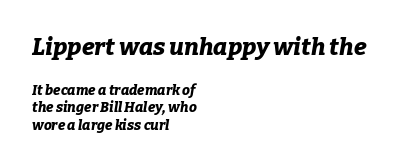
Q: Is the text bold? A: Yes.
Q: Is the text italic (slanted)? A: Yes, it leans right by about 9 degrees.
Q: Is the text underlined? A: No.
Q: How is the paragraph aligned? A: Left-aligned.
Q: Is the spacing between letters normal or unusually wide? A: Normal.
Q: Which block of text is set in a larger size, the first (top) or the second (bottom)? A: The first (top) one.
